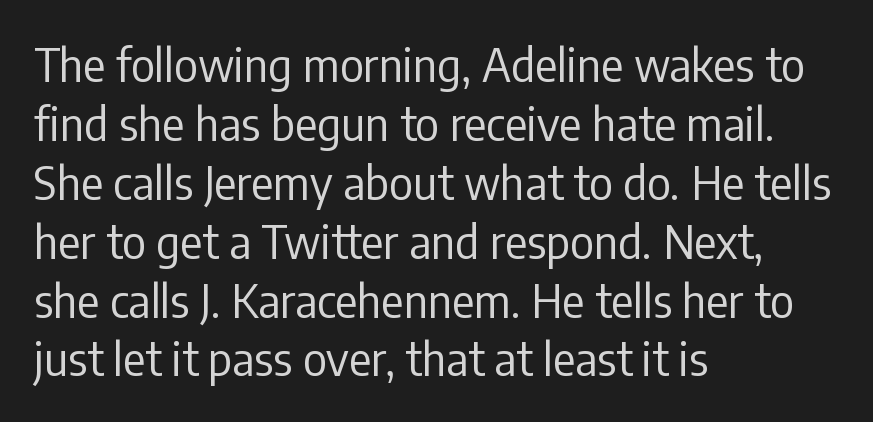
{"serif": "no", "italic": "no", "bold": "no", "weight": "regular", "width": "condensed", "stroke_contrast": "low", "x_height": "medium", "monospaced": "no", "underline": "no", "align": "left", "line_spacing": "normal", "line_spacing_ratio": 1.28, "letter_spacing": "normal", "letter_spacing_em": 0.0, "glyph_px": 46}
